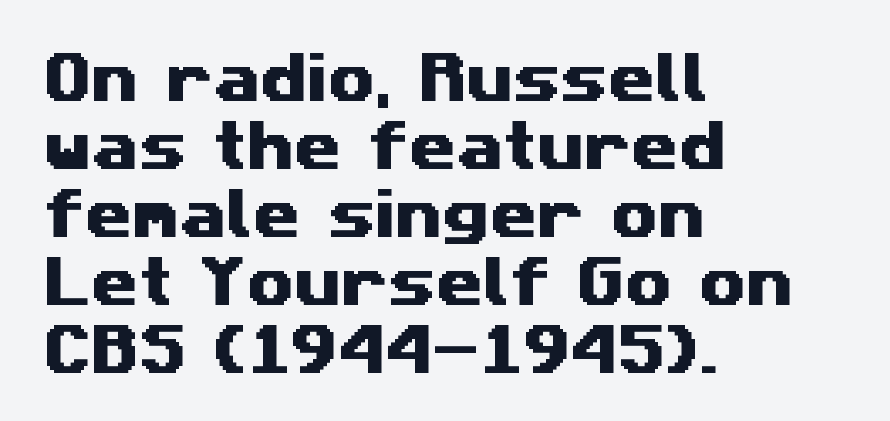
Q: Is the typeface a serif or a sans-serif typeface? A: Sans-serif.
Q: Is the text underlined? A: No.
Q: How is the paragraph aligned? A: Left-aligned.
Q: Is the spacing between letters normal or unusually wide? A: Normal.
Q: Is the spacing between lines tight, normal or loose? A: Normal.
Q: Width (condensed, normal, or wide)? A: Wide.
Q: Stroke contrast? A: Medium.
Q: x-height? A: Medium.
Q: Monospaced? A: No.
